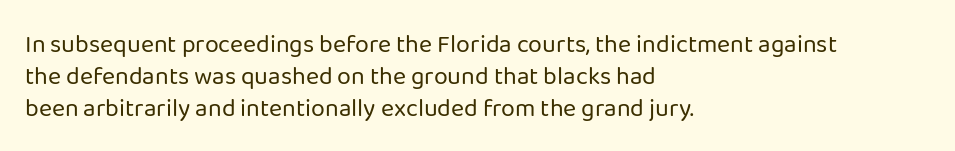
The image shows 25 px text type, upright; set left-aligned, normal line spacing (1.28x), normal letter spacing, not underlined.
